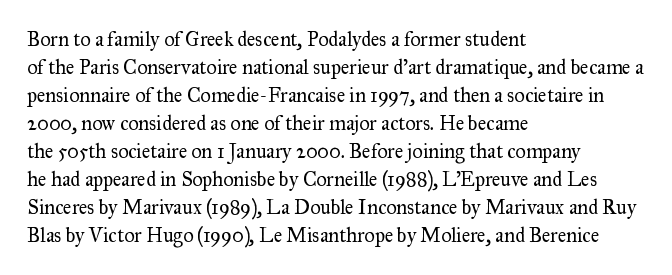
{"italic": "no", "bold": "no", "underline": "no", "align": "left", "line_spacing": "normal", "line_spacing_ratio": 1.4, "letter_spacing": "normal", "letter_spacing_em": 0.0, "glyph_px": 20}
